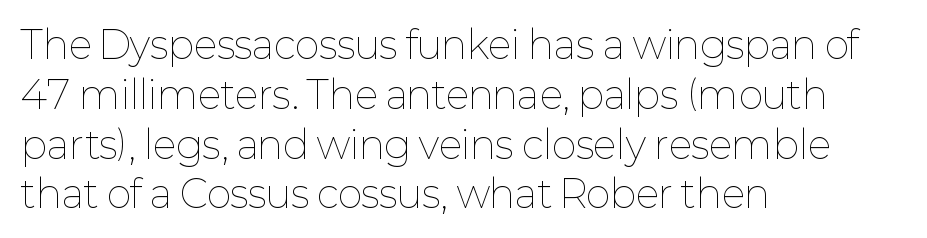
{"italic": "no", "bold": "no", "weight": "thin", "width": "normal", "stroke_contrast": "low", "x_height": "medium", "monospaced": "no", "underline": "no", "align": "left", "line_spacing": "normal", "line_spacing_ratio": 1.31, "letter_spacing": "normal", "letter_spacing_em": 0.0, "glyph_px": 38}
